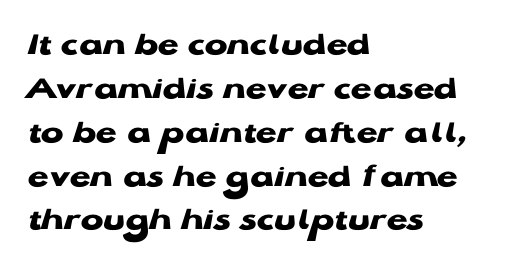
Is there any slant? The stems are plumb. The characters look thick and weighty, a clear bold. Notice how descenders clear the ascenders below comfortably — that's standard leading. Visually the block forms a straight wall on the left and a jagged coastline on the right. A typesetter would call this zero additional tracking. A clean baseline with only descenders dipping below it.
